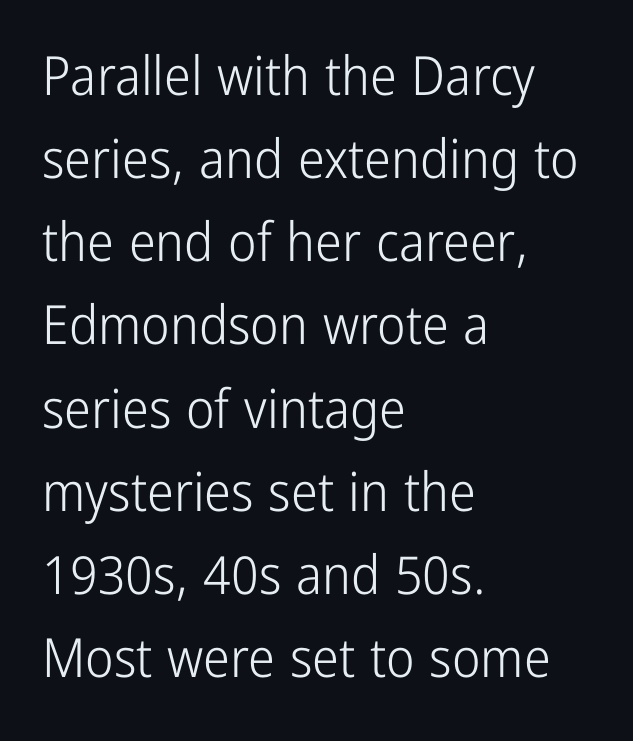
Which margin do the lines hug? The left one — the right edge is uneven. The specimen omits any rule beneath the text block's lines. These lines were composed using upright roman letters. Each new line begins a customary step beneath the previous one. Examine the stroke ends and you'll find no serifs. Note the varied advance widths — an 'i' is clearly narrower than an 'm'.
